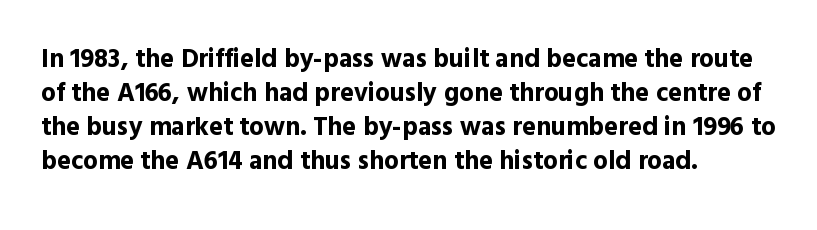
Typeset ragged right — the left edge is the straight one. Words float on clear page, feet unadorned. Vertically, the passage feels balanced, rows spaced as you'd expect. This sample uses plain, unmodified letter spacing. Summary of weight: heavy, a full bold. Characters remain perfectly vertical along every line.
